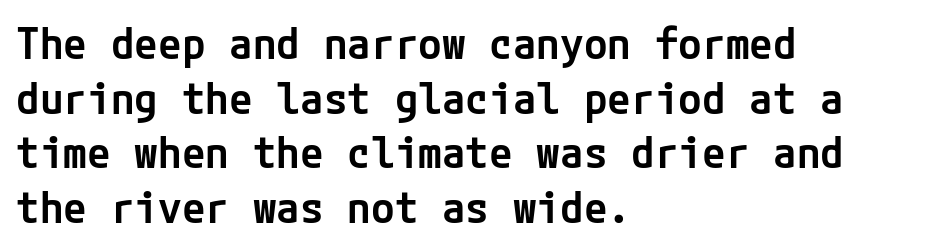
Q: Is the text bold? A: Semi-bold.
Q: Is the text italic (slanted)? A: No, it is upright.
Q: Is the typeface a serif or a sans-serif typeface? A: Sans-serif.
Q: Is the text underlined? A: No.
Q: How is the paragraph aligned? A: Left-aligned.
Q: Is the spacing between letters normal or unusually wide? A: Normal.
Q: Is the spacing between lines tight, normal or loose? A: Normal.
Q: Width (condensed, normal, or wide)? A: Normal.
Q: Stroke contrast? A: Low.
Q: x-height? A: Medium.
